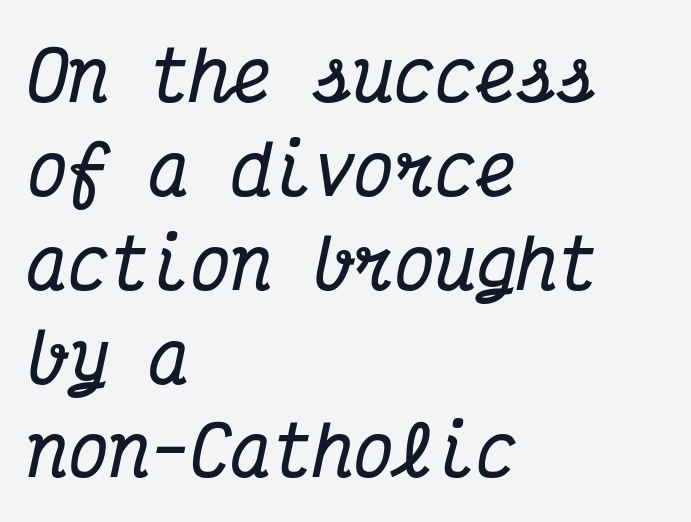
The image shows 68 px bold, condensed serif type, italic (leaning right), monospaced; set left-aligned, normal line spacing (1.38x), normal letter spacing, not underlined; medium stroke contrast and a medium x-height.
